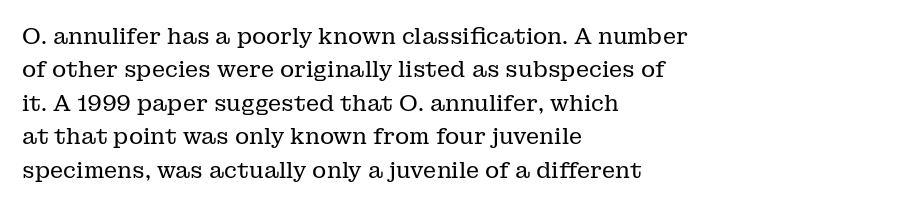
Q: Is the text bold? A: No.
Q: Is the text italic (slanted)? A: No, it is upright.
Q: Is the text underlined? A: No.
Q: How is the paragraph aligned? A: Left-aligned.
Q: Is the spacing between letters normal or unusually wide? A: Normal.
Q: Is the spacing between lines tight, normal or loose? A: Normal.
